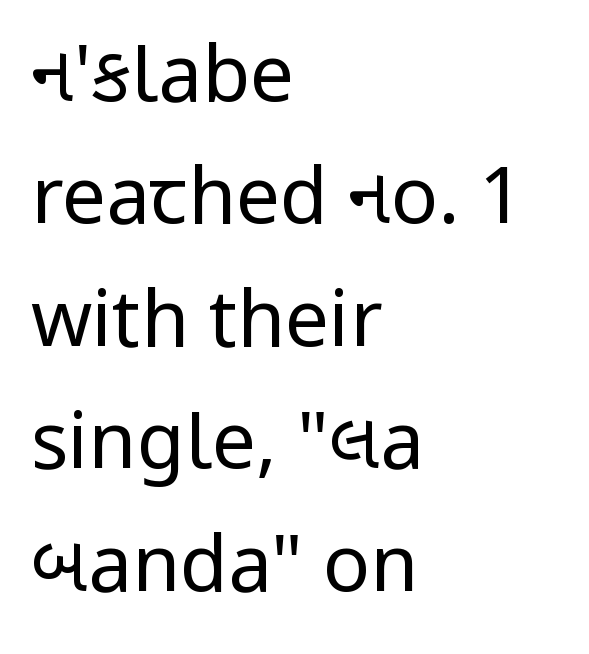
Q: Is the text bold? A: No.
Q: Is the text italic (slanted)? A: No, it is upright.
Q: Is the typeface a serif or a sans-serif typeface? A: Sans-serif.
Q: Is the text underlined? A: No.
Q: How is the paragraph aligned? A: Left-aligned.
Q: Is the spacing between letters normal or unusually wide? A: Normal.
Q: Is the spacing between lines tight, normal or loose? A: Normal.
Q: Width (condensed, normal, or wide)? A: Condensed.
Q: Stroke contrast? A: Low.
